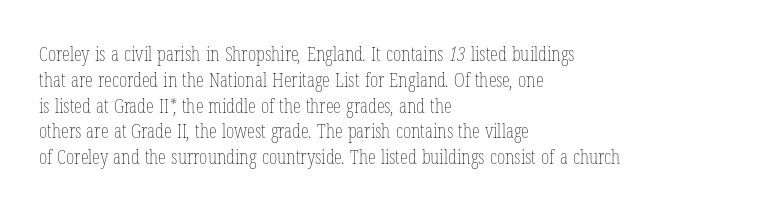
{"bold": "no", "underline": "no", "align": "left", "line_spacing": "normal", "line_spacing_ratio": 1.29, "letter_spacing": "normal", "letter_spacing_em": 0.0, "glyph_px": 20}
